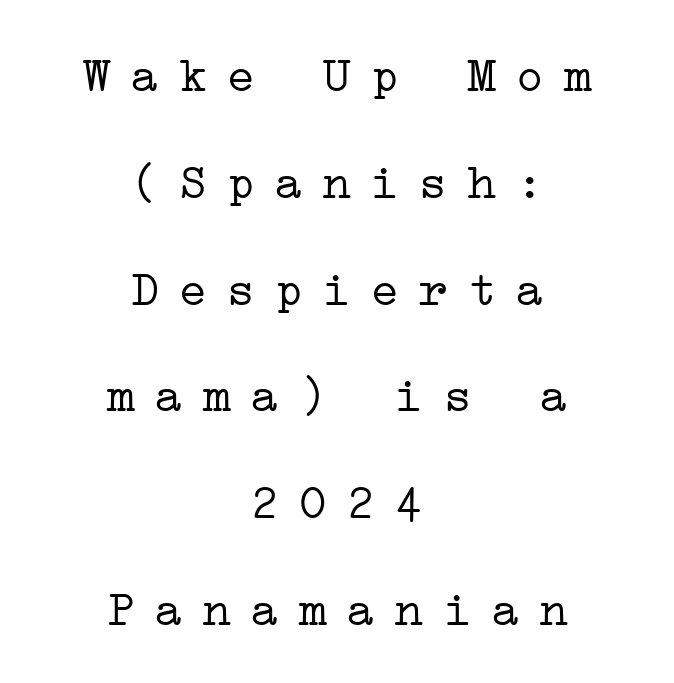
The compositor balanced each line on the midline. Widely set lines give the paragraph a tall, airy silhouette. Style check: upright. I'd call this a serif setting — the letters wear small feet. The tracking reads as deliberately expanded to a designer's eye.
